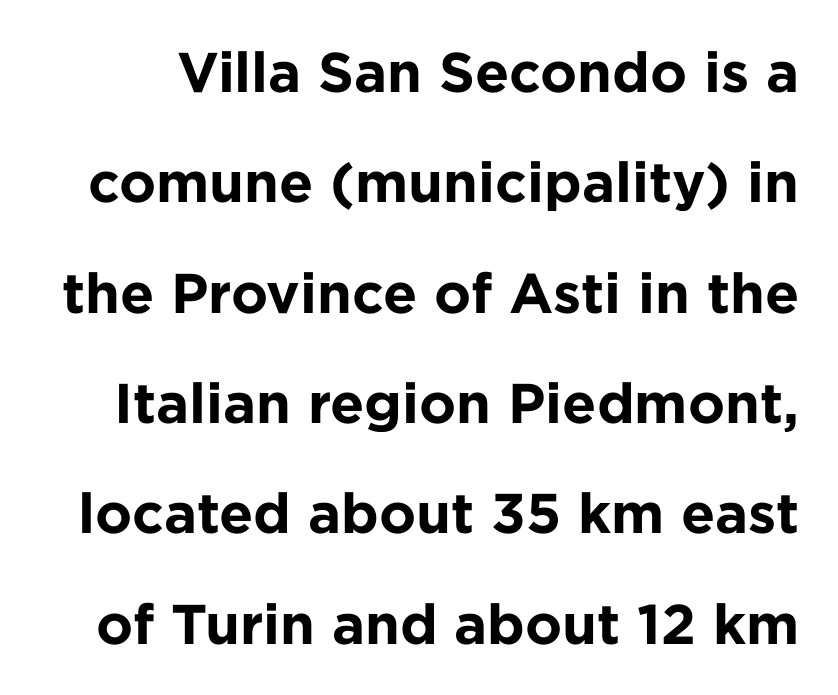
This sample trades compactness for vertical openness between lines. Inter-character spacing is left at the font's built-in metrics. In terms of letterform style, serifs are entirely absent. The typesetting leans heavy: a genuine bold.
